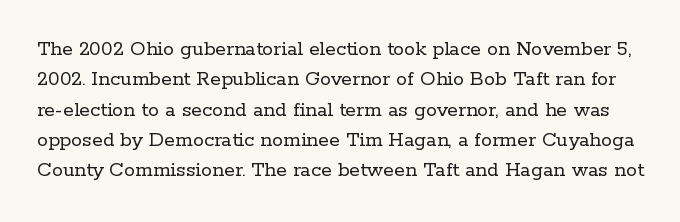
Unlike italic type, these characters show no tilt at all. The passage shown stacks its lines at a standard gap. Weight: not bold — regular or lighter. The gap between lines stays unmarked.
